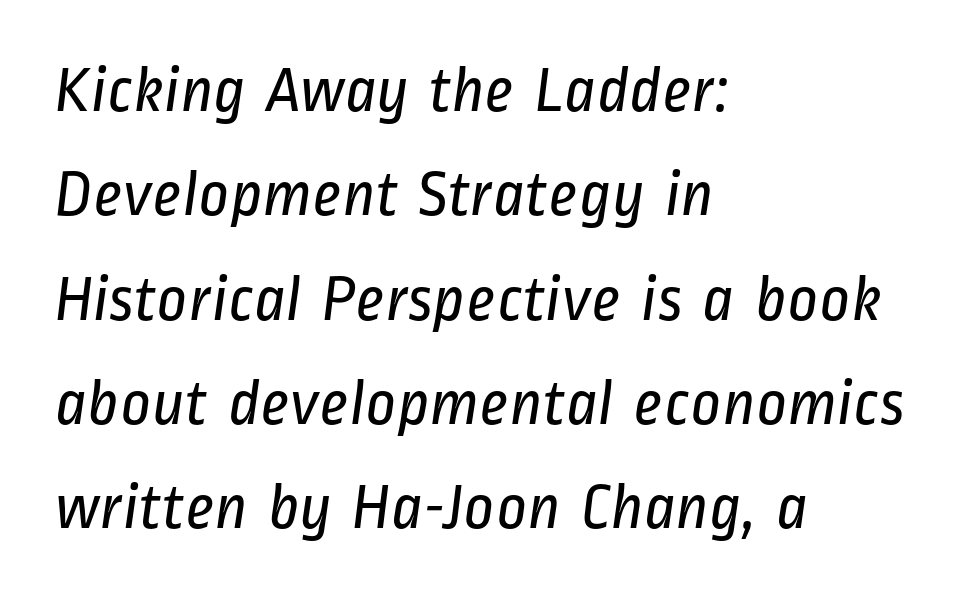
Q: Is the text bold? A: No.
Q: Is the typeface a serif or a sans-serif typeface? A: Sans-serif.
Q: Is the text underlined? A: No.
Q: How is the paragraph aligned? A: Left-aligned.
Q: Is the spacing between letters normal or unusually wide? A: Normal.
Q: Is the spacing between lines tight, normal or loose? A: Normal.
Q: Width (condensed, normal, or wide)? A: Condensed.
Q: Stroke contrast? A: Low.
Q: x-height? A: Medium.
Q: Monospaced? A: No.
